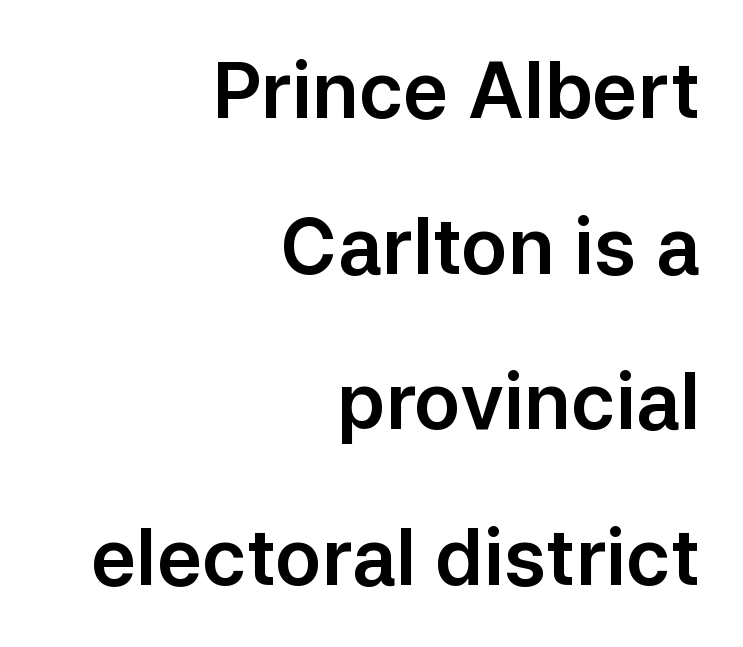
{"serif": "no", "italic": "no", "width": "normal", "stroke_contrast": "low", "x_height": "medium", "monospaced": "no", "underline": "no", "align": "right", "line_spacing": "loose", "line_spacing_ratio": 2.02, "letter_spacing": "normal", "letter_spacing_em": 0.0, "glyph_px": 77}
